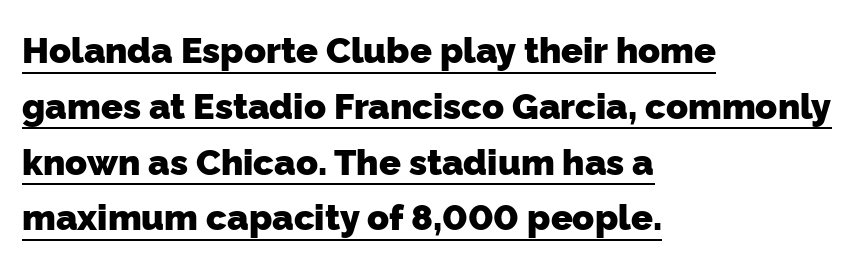
{"serif": "no", "bold": "yes", "weight": "heavy", "width": "normal", "stroke_contrast": "low", "x_height": "medium", "monospaced": "no", "underline": "yes", "align": "left", "line_spacing": "normal", "line_spacing_ratio": 1.55, "letter_spacing": "normal", "letter_spacing_em": 0.0, "glyph_px": 36}
